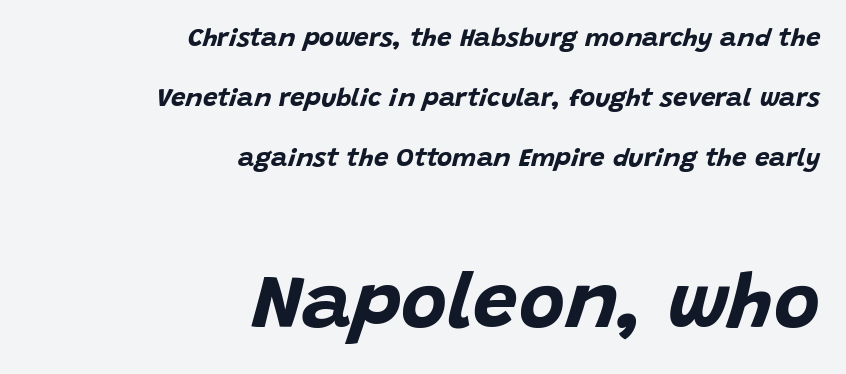
Q: Is the text bold? A: Yes.
Q: Is the text italic (slanted)? A: Yes, it leans right by about 15 degrees.
Q: Is the text underlined? A: No.
Q: How is the paragraph aligned? A: Right-aligned.
Q: Is the spacing between letters normal or unusually wide? A: Normal.
Q: Is the spacing between lines tight, normal or loose? A: Loose.
Q: Which block of text is set in a larger size, the first (top) or the second (bottom)? A: The second (bottom) one.
Q: Width (condensed, normal, or wide)? A: Normal.
Q: Stroke contrast? A: Low.
Q: x-height? A: Large.
Q: Monospaced? A: No.
